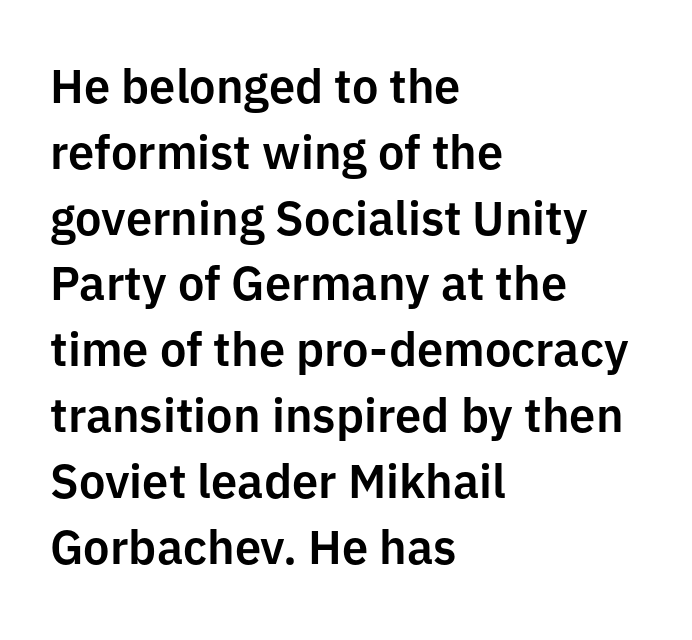
The image shows 47 px sans-serif type, upright; set left-aligned, normal line spacing (1.4x), normal letter spacing, not underlined; low stroke contrast and a medium x-height.
